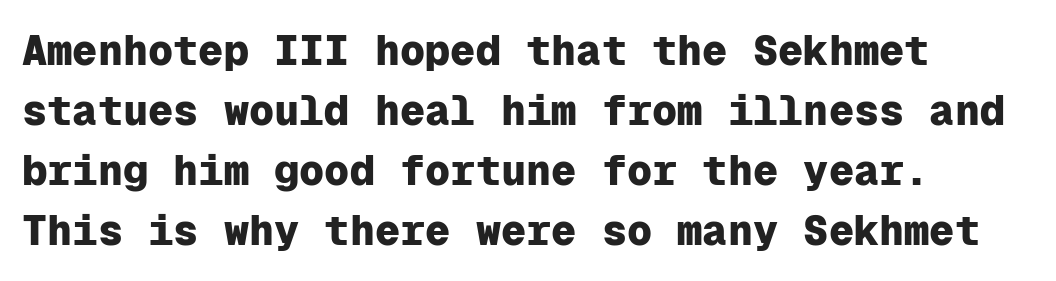
Short and long lines alike share a common starting point at left. This is roman type, the default non-slanted kind. Looks like terminal output: every glyph gets an equal slot. Unlike a traditional serif, this face leaves its strokes unadorned.
